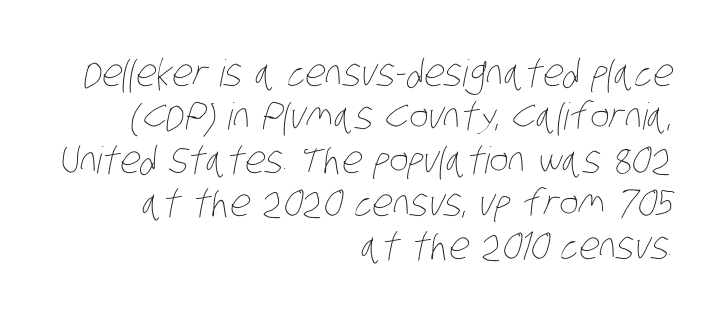
Descenders hang freely into open space. No extra tracking has been applied to these lines. Is this a fixed-width face? No — the glyphs have proportional, varying widths. No extra ink here — the face is not bold.
